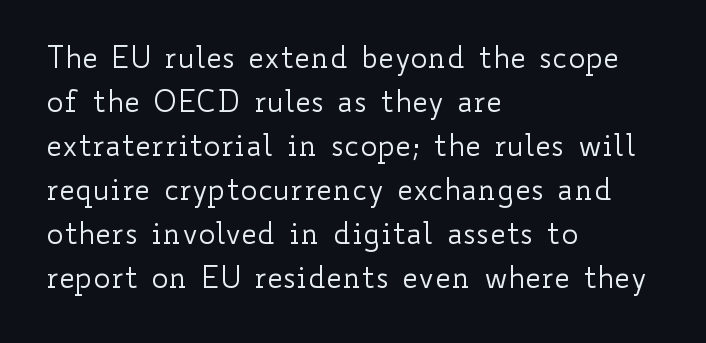
Posture: upright roman. The ragged edge is on the right, which tells us the setting is flush left. No heavy texture on the line: the type isn't bold. The strip under each line holds only bare page. The passage shown stacks its lines at a standard gap.
